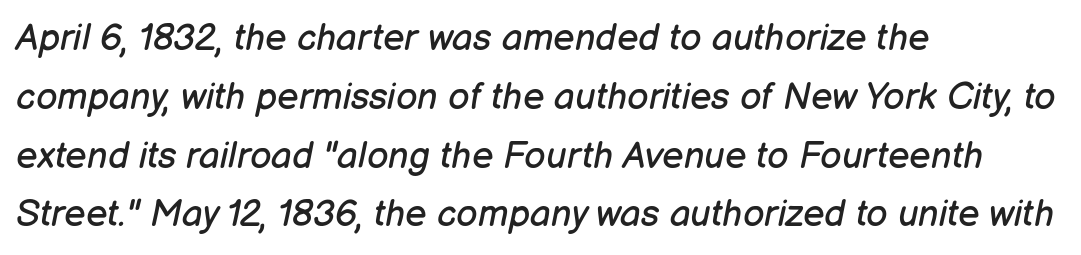
{"italic": "yes", "lean": "right", "slant_degrees": 12, "bold": "no", "weight": "regular", "width": "normal", "stroke_contrast": "low", "x_height": "medium", "monospaced": "no", "underline": "no", "align": "left", "line_spacing": "normal", "line_spacing_ratio": 1.59, "letter_spacing": "normal", "letter_spacing_em": 0.0, "glyph_px": 37}
